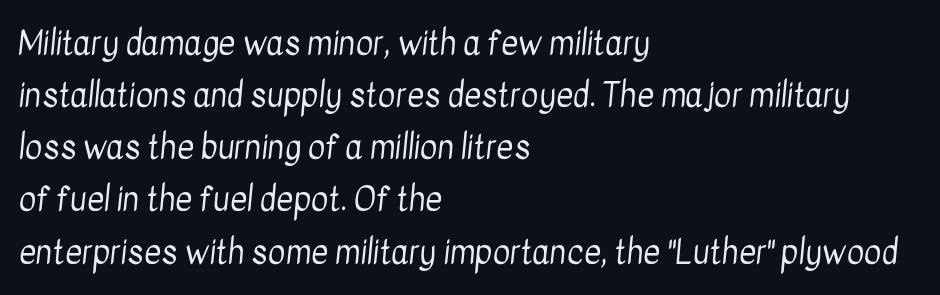
Proportional: the letters do not fall into vertical columns. Heaviness? Minimal to ordinary, like unemphasized prose. Here the glyphs are tracked normally, forming tight word shapes. The compositor pushed each line to the left boundary. The foot of each line stays bare and open.
